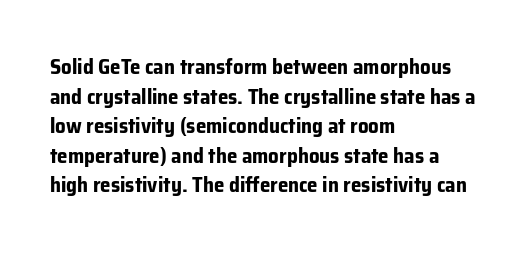
{"italic": "no", "bold": "yes", "underline": "no", "align": "left", "line_spacing": "normal", "line_spacing_ratio": 1.41, "letter_spacing": "normal", "letter_spacing_em": 0.0, "glyph_px": 21}
